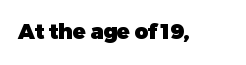
Q: Is the text bold? A: Yes.
Q: Is the text italic (slanted)? A: No, it is upright.
Q: Is the text underlined? A: No.
Q: Is the spacing between letters normal or unusually wide? A: Normal.
